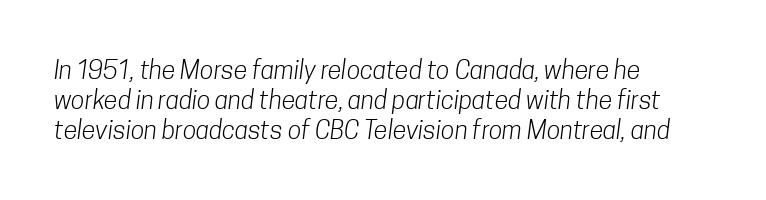
Reading down the block, your eye returns to a fixed left position each line. The horizontal fit of the characters is conventional and even. The letterforms sit at book weight or below. Letters rest on an invisible, unmarked baseline.
